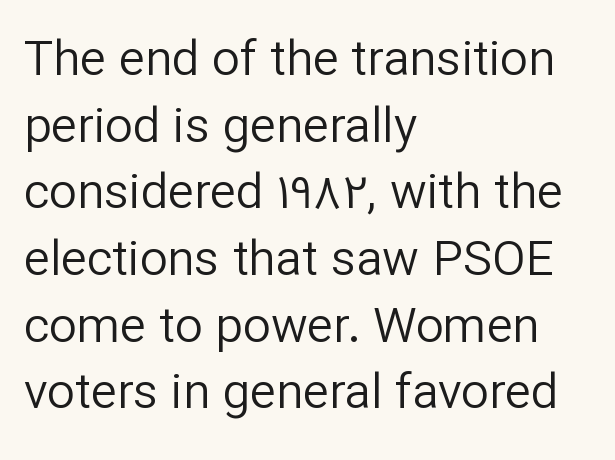
The image shows 49 px regular-weight sans-serif type, upright; set left-aligned, normal line spacing (1.36x), normal letter spacing, not underlined; low stroke contrast and a medium x-height.
